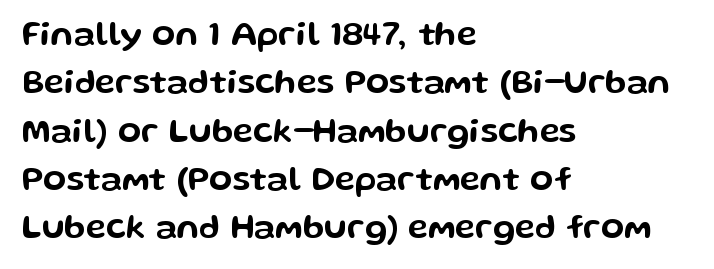
The image shows 34 px wide sans-serif type, upright; set left-aligned, normal line spacing (1.42x), normal letter spacing, not underlined; low stroke contrast and a medium x-height.
